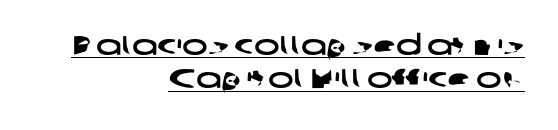
A typesetter would call this zero additional tracking. This rendering uses right alignment, leaving the left contour irregular. The passage shown is underscored from start to finish.
